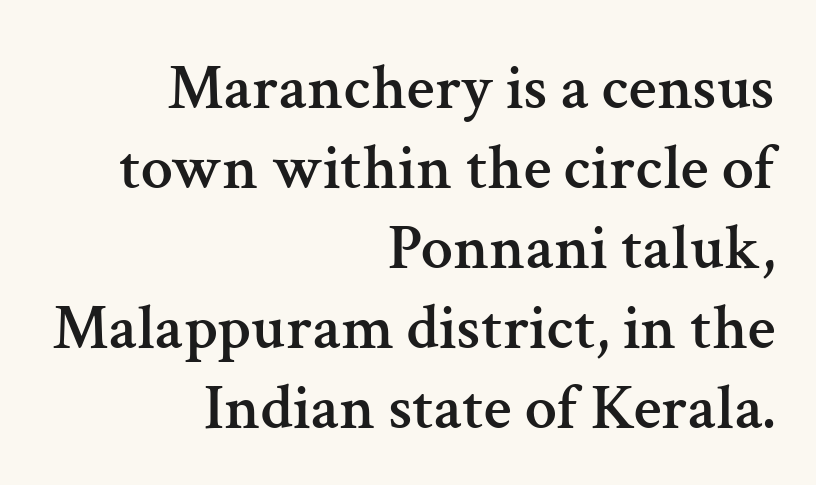
The image shows 64 px serif type, upright; set right-aligned, normal line spacing (1.25x), normal letter spacing, not underlined; medium stroke contrast and a medium x-height.
